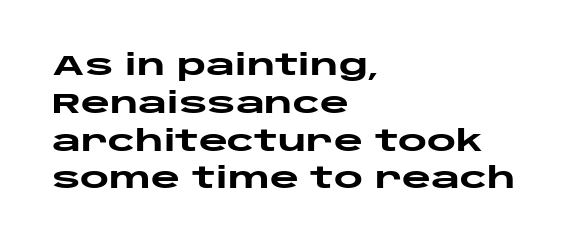
The image shows 28 px heavy, wide sans-serif type, upright; set left-aligned, normal line spacing (1.35x), normal letter spacing, not underlined; low stroke contrast and a large x-height.
